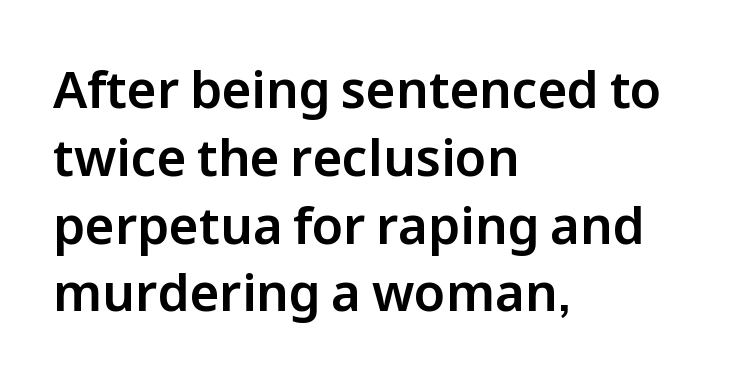
Q: Is the text italic (slanted)? A: No, it is upright.
Q: Is the typeface a serif or a sans-serif typeface? A: Sans-serif.
Q: Is the text underlined? A: No.
Q: How is the paragraph aligned? A: Left-aligned.
Q: Is the spacing between letters normal or unusually wide? A: Normal.
Q: Is the spacing between lines tight, normal or loose? A: Normal.
Q: Width (condensed, normal, or wide)? A: Normal.
Q: Stroke contrast? A: Low.
Q: x-height? A: Medium.
Q: Monospaced? A: No.
